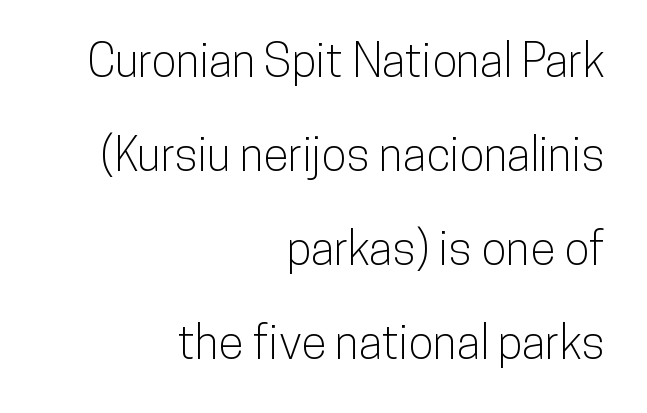
{"serif": "no", "italic": "no", "width": "condensed", "stroke_contrast": "low", "x_height": "medium", "monospaced": "no", "underline": "no", "align": "right", "line_spacing": "loose", "line_spacing_ratio": 2.04, "letter_spacing": "normal", "letter_spacing_em": 0.0, "glyph_px": 46}
